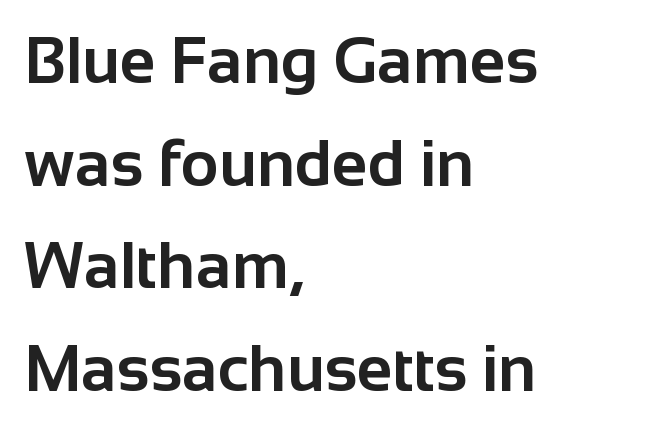
{"serif": "no", "italic": "no", "bold": "yes", "weight": "bold", "width": "normal", "stroke_contrast": "low", "x_height": "medium", "monospaced": "no", "underline": "no", "align": "left", "line_spacing": "normal", "line_spacing_ratio": 1.58, "letter_spacing": "normal", "letter_spacing_em": 0.0, "glyph_px": 65}
